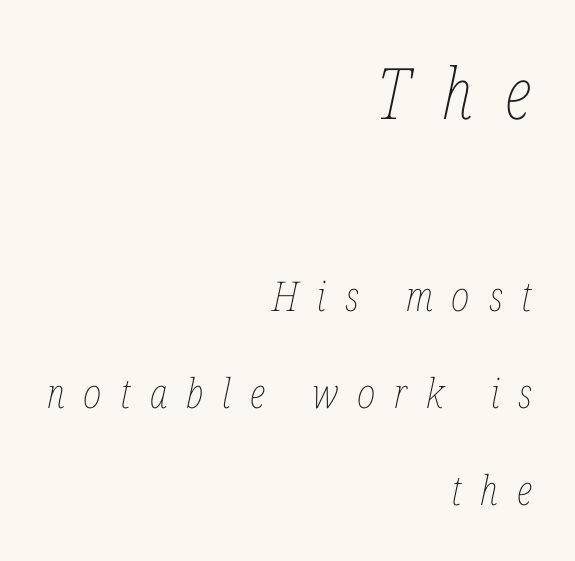
Q: Is the text bold? A: No.
Q: Is the text italic (slanted)? A: Yes, it leans right by about 12 degrees.
Q: Is the text underlined? A: No.
Q: How is the paragraph aligned? A: Right-aligned.
Q: Is the spacing between letters normal or unusually wide? A: Unusually wide.
Q: Is the spacing between lines tight, normal or loose? A: Loose.
Q: Which block of text is set in a larger size, the first (top) or the second (bottom)? A: The first (top) one.
Q: Width (condensed, normal, or wide)? A: Condensed.
Q: Stroke contrast? A: Low.
Q: x-height? A: Medium.
Q: Monospaced? A: No.
